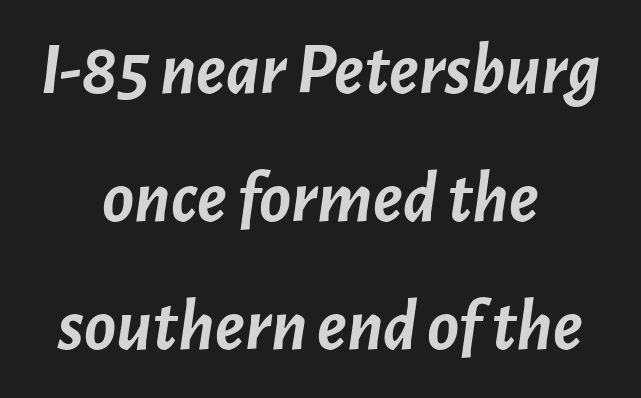
{"italic": "yes", "lean": "right", "slant_degrees": 7, "bold": "yes", "weight": "semibold", "width": "normal", "stroke_contrast": "low", "x_height": "medium", "monospaced": "no", "underline": "no", "align": "center", "line_spacing_ratio": 1.73, "letter_spacing": "normal", "letter_spacing_em": 0.0, "glyph_px": 74}
